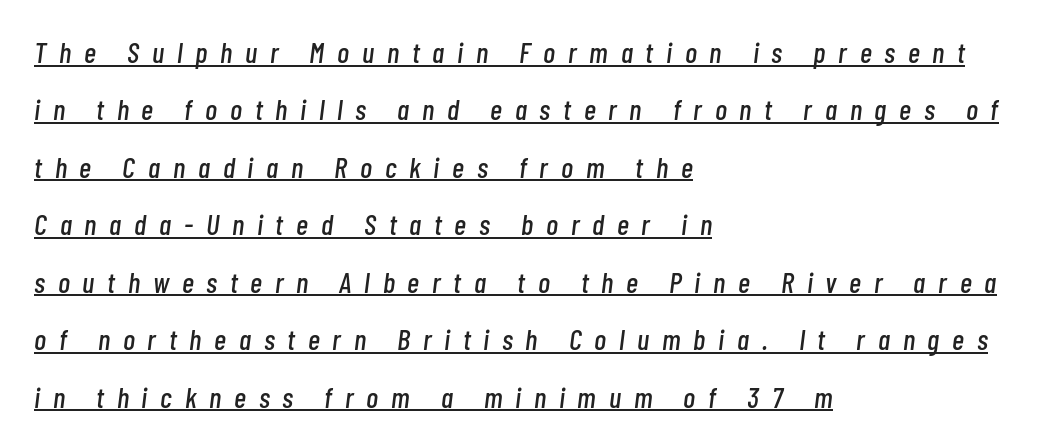
The image shows 29 px condensed type, italic (leaning right); set left-aligned, loose line spacing (1.98x), unusually wide letter spacing (+0.44 em), underlined; low stroke contrast and a medium x-height.
